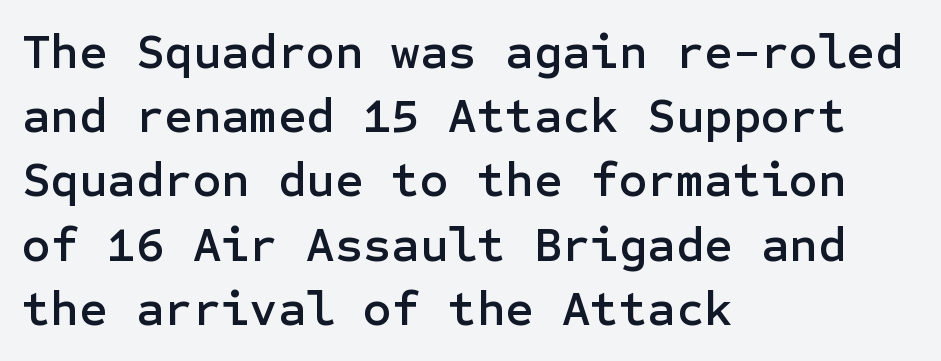
{"serif": "no", "italic": "no", "width": "normal", "stroke_contrast": "low", "x_height": "medium", "underline": "no", "align": "left", "line_spacing": "normal", "line_spacing_ratio": 1.31, "letter_spacing": "normal", "letter_spacing_em": 0.0, "glyph_px": 49}
